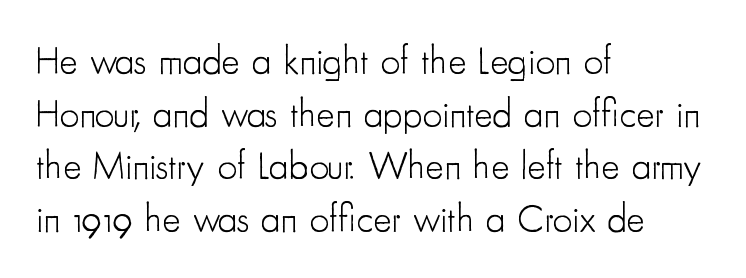
Counters stay open thanks to moderate or lighter strokes. Font category for this specimen: sans-serif. Every character sits straight up, as roman type does. Each row of text sits above clean, open space.
